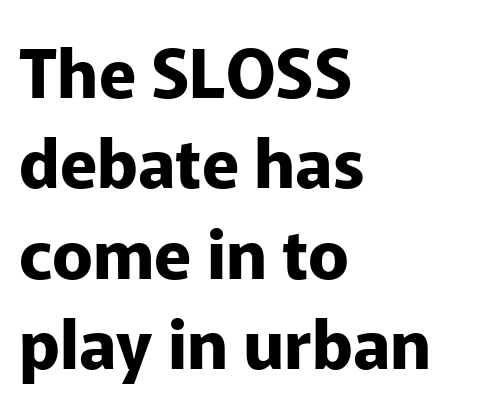
A classic flush-left, rag-right setting is used for this passage. The letters are bold, with thick, heavy strokes. Classification — sans serif. The type is set solid horizontally, with unmodified tracking.
